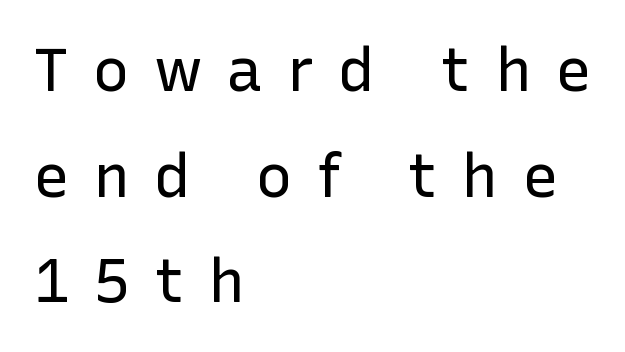
{"serif": "no", "italic": "no", "bold": "no", "weight": "regular", "width": "normal", "stroke_contrast": "low", "x_height": "medium", "monospaced": "no", "underline": "no", "align": "left", "line_spacing_ratio": 1.73, "letter_spacing": "wide", "letter_spacing_em": 0.39, "glyph_px": 61}
